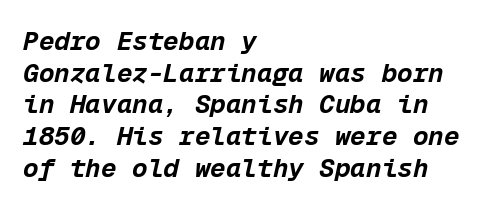
Q: Is the text bold? A: Yes.
Q: Is the text italic (slanted)? A: Yes, it leans right by about 12 degrees.
Q: Is the text underlined? A: No.
Q: How is the paragraph aligned? A: Left-aligned.
Q: Is the spacing between letters normal or unusually wide? A: Normal.
